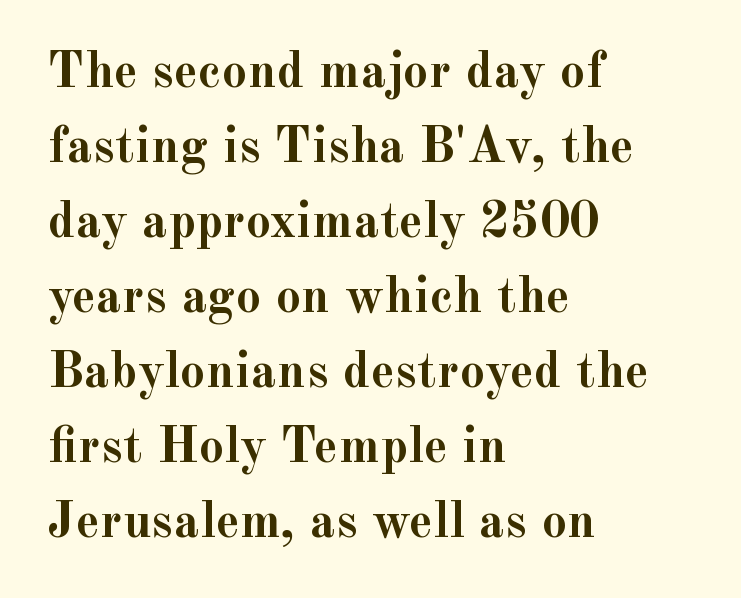
These lines are set flush left with a ragged right edge. Italic: no, the glyphs are upright roman. Quick note: underline off. Compared with typical body copy, the letter spacing here is the same.
